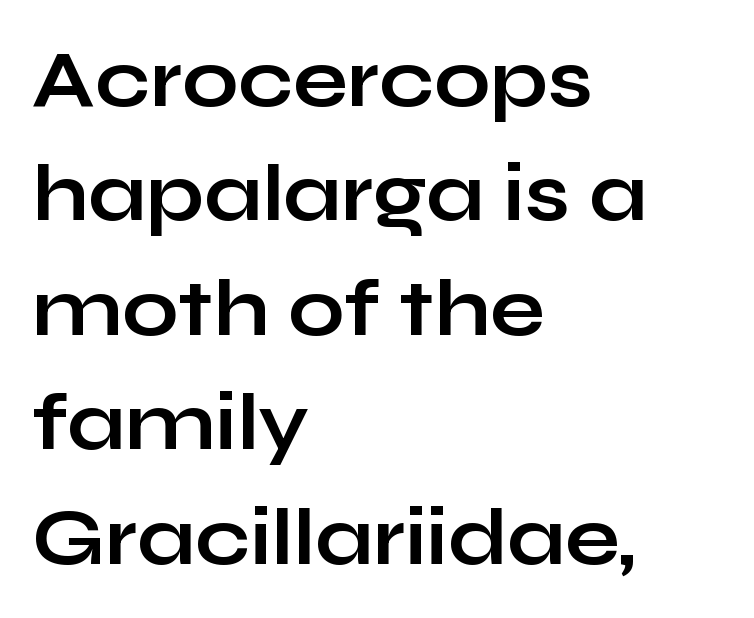
Q: Is the text bold? A: Yes.
Q: Is the text italic (slanted)? A: No, it is upright.
Q: Is the typeface a serif or a sans-serif typeface? A: Sans-serif.
Q: Is the text underlined? A: No.
Q: How is the paragraph aligned? A: Left-aligned.
Q: Is the spacing between letters normal or unusually wide? A: Normal.
Q: Is the spacing between lines tight, normal or loose? A: Normal.
Q: Width (condensed, normal, or wide)? A: Wide.
Q: Stroke contrast? A: Low.
Q: x-height? A: Medium.
Q: Monospaced? A: No.
